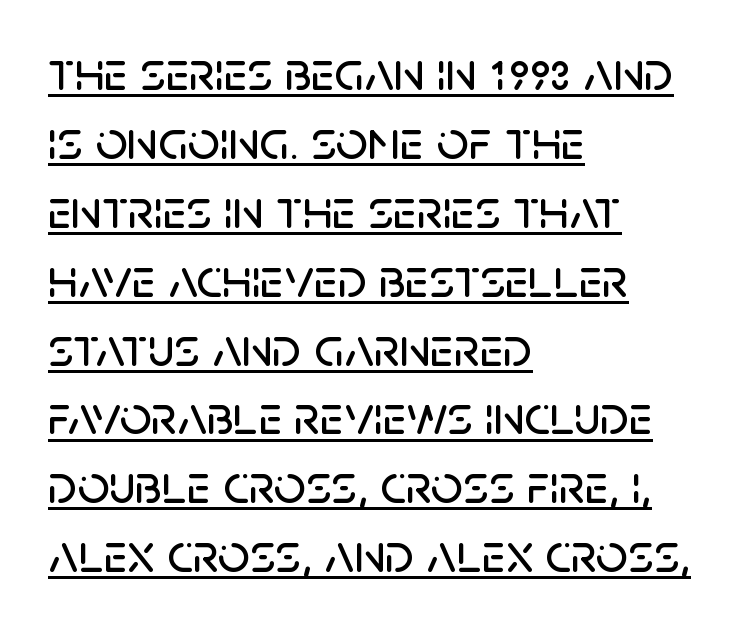
{"serif": "no", "italic": "no", "width": "normal", "stroke_contrast": "low", "x_height": "large", "monospaced": "no", "underline": "yes", "align": "left", "line_spacing_ratio": 1.23, "letter_spacing": "normal", "letter_spacing_em": 0.0, "glyph_px": 56}
